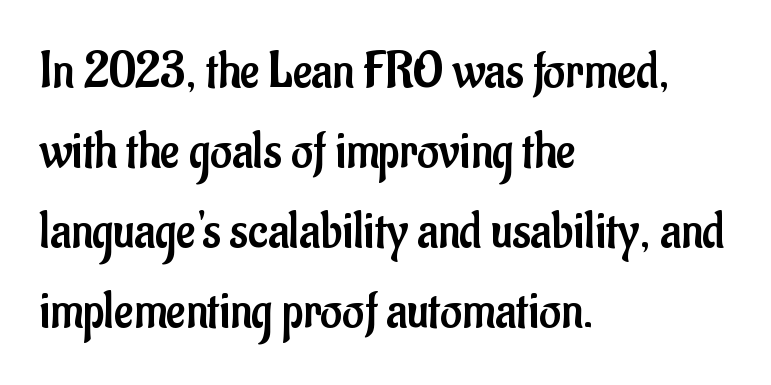
The image shows 53 px regular-weight, condensed sans-serif type, upright; set left-aligned, normal line spacing (1.51x), normal letter spacing, not underlined; low stroke contrast and a small x-height.
